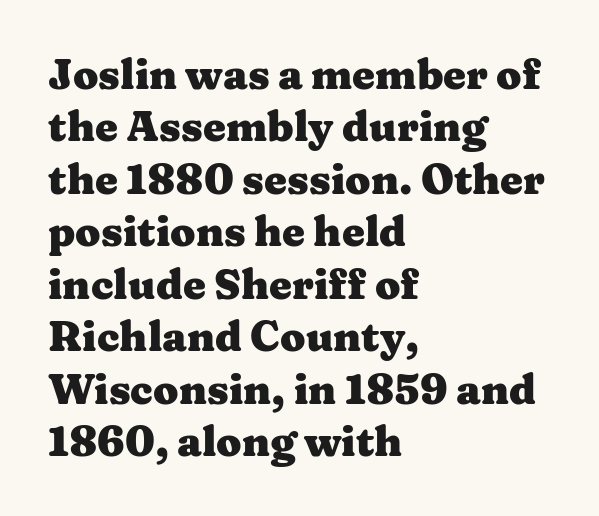
Q: Is the text bold? A: Yes.
Q: Is the text italic (slanted)? A: No, it is upright.
Q: Is the typeface a serif or a sans-serif typeface? A: Serif.
Q: Is the text underlined? A: No.
Q: How is the paragraph aligned? A: Left-aligned.
Q: Is the spacing between letters normal or unusually wide? A: Normal.
Q: Is the spacing between lines tight, normal or loose? A: Normal.
Q: Width (condensed, normal, or wide)? A: Wide.
Q: Stroke contrast? A: Medium.
Q: x-height? A: Medium.
Q: Monospaced? A: No.
